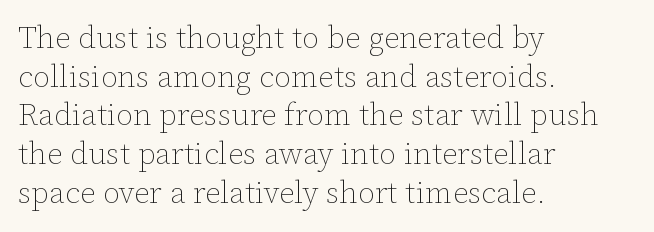
Q: Is the text bold? A: No.
Q: Is the text italic (slanted)? A: No, it is upright.
Q: Is the text underlined? A: No.
Q: How is the paragraph aligned? A: Left-aligned.
Q: Is the spacing between letters normal or unusually wide? A: Normal.
Q: Is the spacing between lines tight, normal or loose? A: Normal.
Q: Width (condensed, normal, or wide)? A: Normal.
Q: Stroke contrast? A: Low.
Q: x-height? A: Medium.
Q: Monospaced? A: No.
